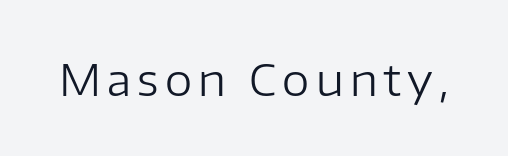
Serifs: no, the terminals of the letterforms are clean. The letters stand upright; this is a roman face. The letters advance in unequal steps, a hallmark of proportional type. Any mark beneath the type? The region is blank.
